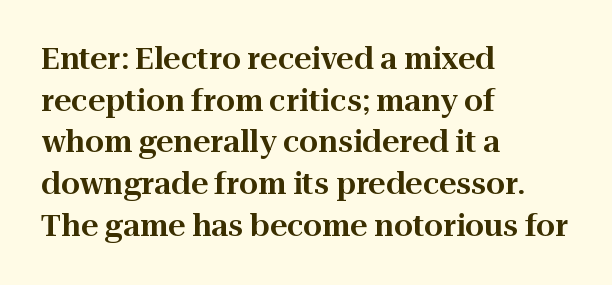
Are there feet on the stems? There are — it's a serif. Designer's note — italics off, roman on. This sample has the flowing, uneven cadence of proportional lettering. These lines keep a tight, regular rhythm from letter to letter. The designer left line spacing at the default. Which margin do the lines hug? The left one — the right edge is uneven.
